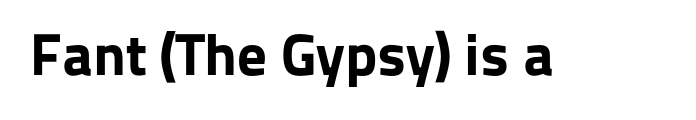
The image shows 59 px bold sans-serif type, upright; set normal letter spacing, not underlined; low stroke contrast and a medium x-height.
